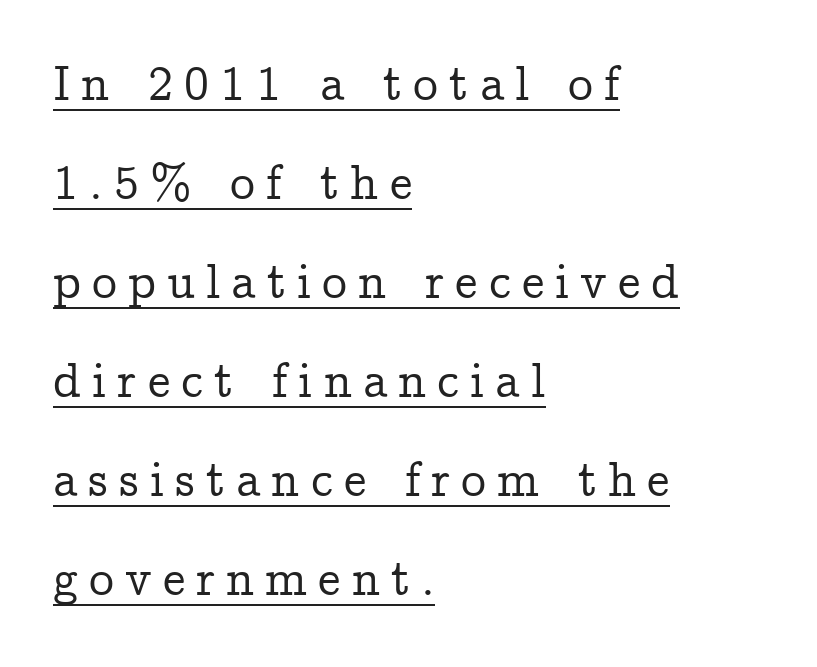
The passage shown is typed in a proportional face where columns would drift. Short and long lines alike share a common starting point at left. Short note: letters widely spaced. This rendering features underlined lettering.
